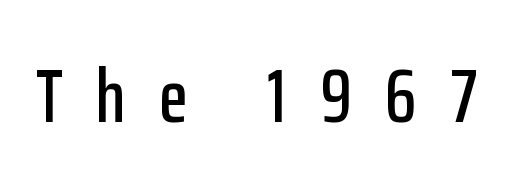
Quick note: not italic, upright. The rendering inserts visible extra space after every character. A clean baseline with only descenders dipping below it. Grotesque or geometric, the face here clearly has no serifs.
